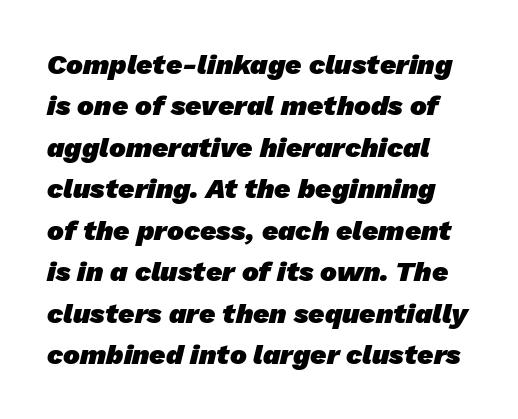
Q: Is the text bold? A: Yes.
Q: Is the typeface a serif or a sans-serif typeface? A: Sans-serif.
Q: Is the text underlined? A: No.
Q: Is the spacing between letters normal or unusually wide? A: Normal.
Q: Is the spacing between lines tight, normal or loose? A: Normal.
Q: Width (condensed, normal, or wide)? A: Normal.
Q: Stroke contrast? A: Low.
Q: x-height? A: Medium.
Q: Monospaced? A: No.
